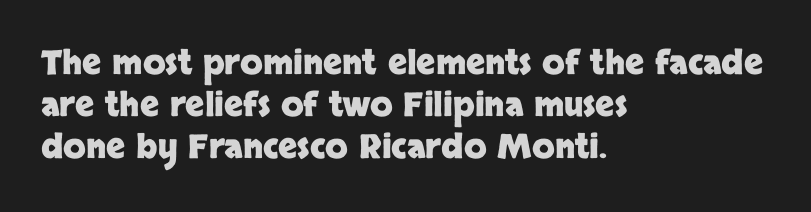
The line-height multiplier appears to be the usual default. Underline: absent. This is heavy type, rendered in bold. The letters carry no serifs — their stems end cleanly without finishing strokes. The lines are quadded left. Each word holds together tightly as a unit, with standard inter-letter gaps.
